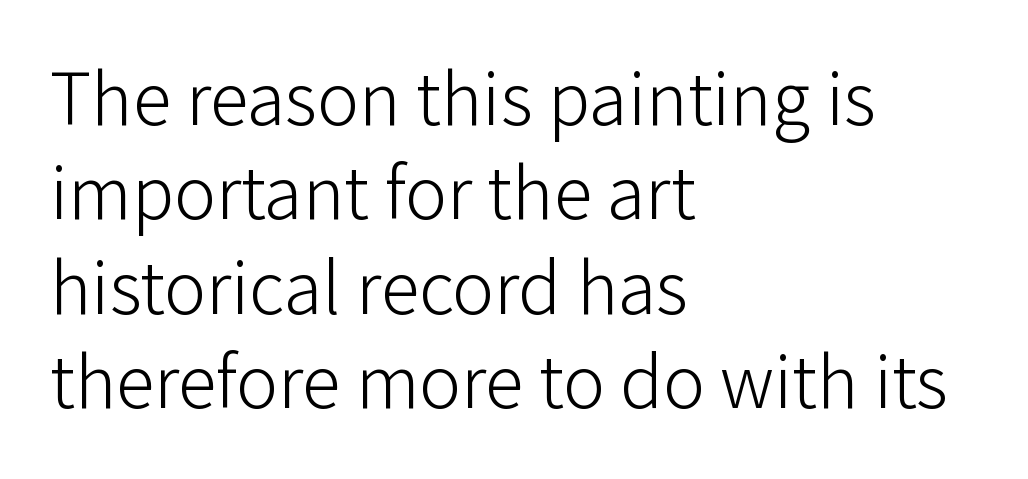
Horizontal alignment here is leftward, the default for most running prose. Looks like regular typesetting: each glyph gets only the width it needs. Font category for this specimen: sans-serif. Caption: standard tracking, unaltered. Underlining? Definitely not there.
